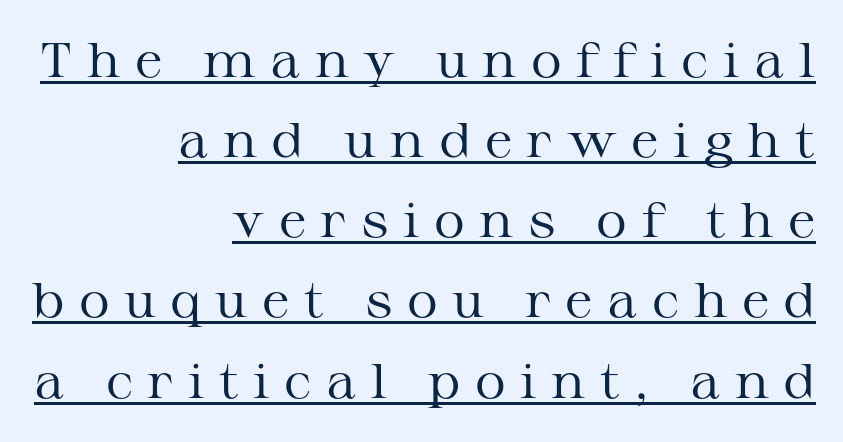
Q: Is the text bold? A: No.
Q: Is the text italic (slanted)? A: No, it is upright.
Q: Is the typeface a serif or a sans-serif typeface? A: Serif.
Q: Is the text underlined? A: Yes.
Q: How is the paragraph aligned? A: Right-aligned.
Q: Is the spacing between letters normal or unusually wide? A: Unusually wide.
Q: Is the spacing between lines tight, normal or loose? A: Normal.
Q: Width (condensed, normal, or wide)? A: Wide.
Q: Stroke contrast? A: Medium.
Q: x-height? A: Medium.
Q: Monospaced? A: No.
